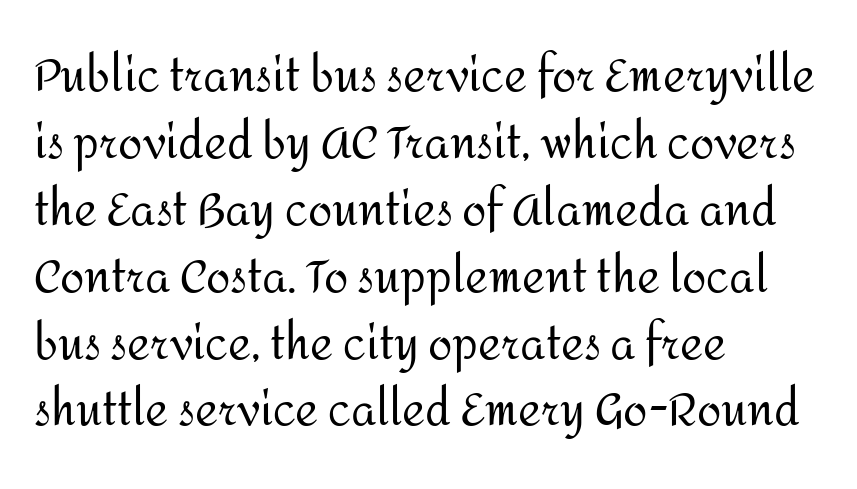
The paragraph has a hard left edge and a soft right edge. Style check: upright. Stems and bowls with no extra thickness — not bold. The passage shown is not underscored anywhere.
